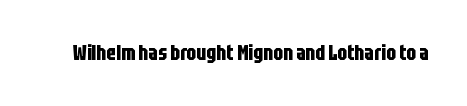
Q: Is the text bold? A: Yes.
Q: Is the text italic (slanted)? A: No, it is upright.
Q: Is the text underlined? A: No.
Q: Is the spacing between letters normal or unusually wide? A: Normal.
